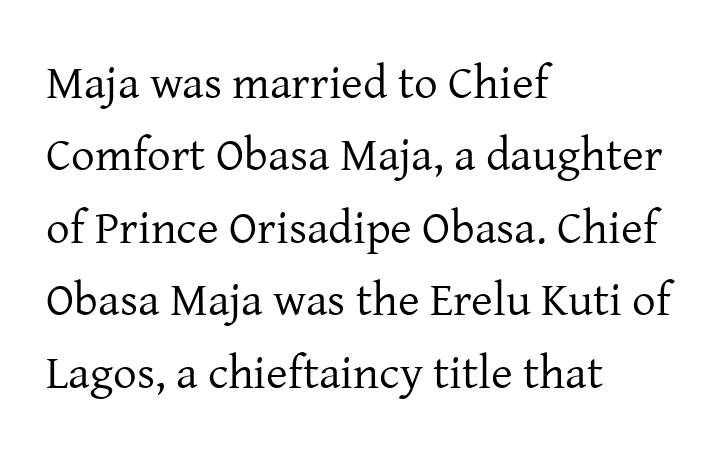
{"serif": "yes", "italic": "no", "bold": "no", "weight": "regular", "width": "normal", "stroke_contrast": "low", "x_height": "medium", "monospaced": "no", "underline": "no", "align": "left", "line_spacing": "normal", "line_spacing_ratio": 1.54, "letter_spacing": "normal", "letter_spacing_em": 0.0, "glyph_px": 47}
